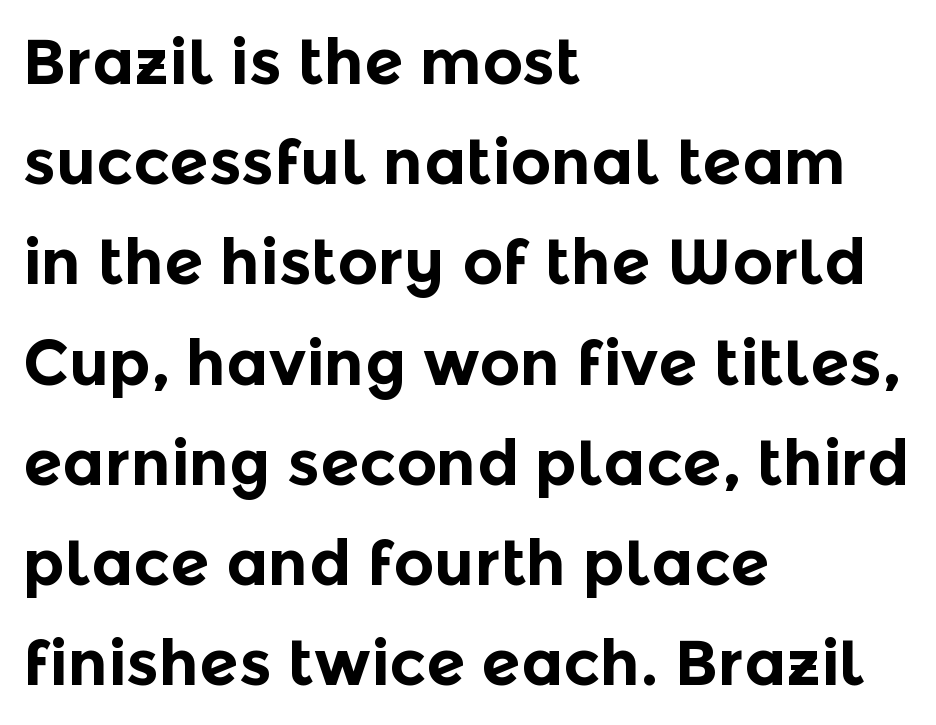
Inter-character spacing is left at the font's built-in metrics. The rendering uses a bold face; every stroke is thick and dark. If you measured baseline to baseline, you'd find a middling distance. The area under the type is left untouched. Serif or sans? Sans — the stroke terminals are bare.
